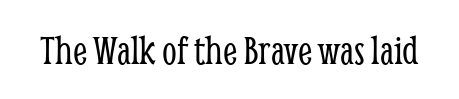
The image shows 42 px light, condensed serif type, upright; set normal letter spacing, not underlined; low stroke contrast and a medium x-height.
